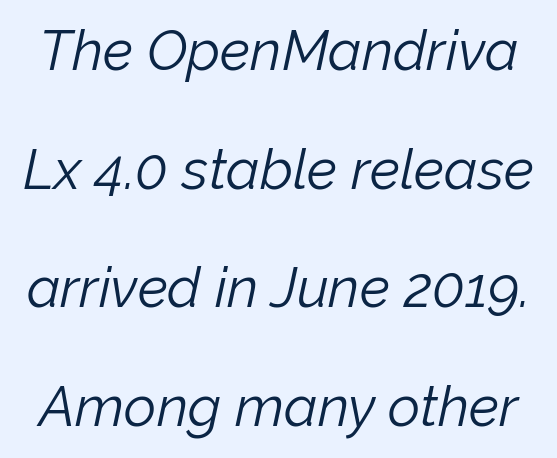
{"italic": "yes", "lean": "right", "slant_degrees": 12, "bold": "no", "weight": "light", "width": "normal", "stroke_contrast": "low", "x_height": "medium", "monospaced": "no", "underline": "no", "line_spacing": "loose", "line_spacing_ratio": 2.12, "letter_spacing": "normal", "letter_spacing_em": 0.0, "glyph_px": 56}
